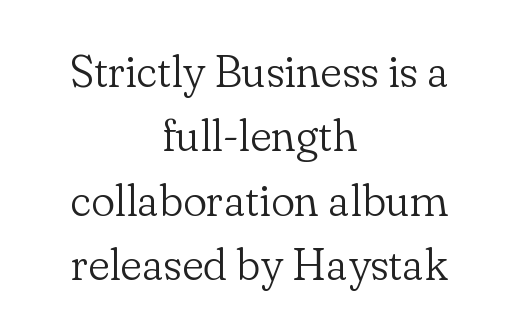
The image shows 45 px light serif type, upright; set centered, normal line spacing (1.43x), normal letter spacing, not underlined; low stroke contrast and a small x-height.
